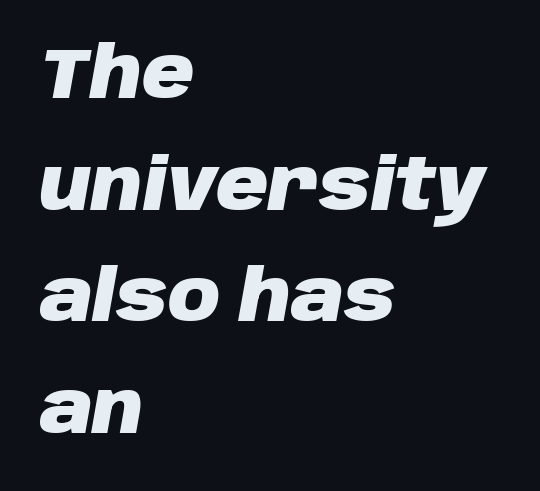
Caption: standard tracking, unaltered. Character widths vary here, with narrow letters taking less room than wide ones. Vertical spacing — default. Beneath every word, the page is bare. When letters slant like this, we call the style italic. Is the type bold? Yes — the strokes are clearly thick and heavy.
